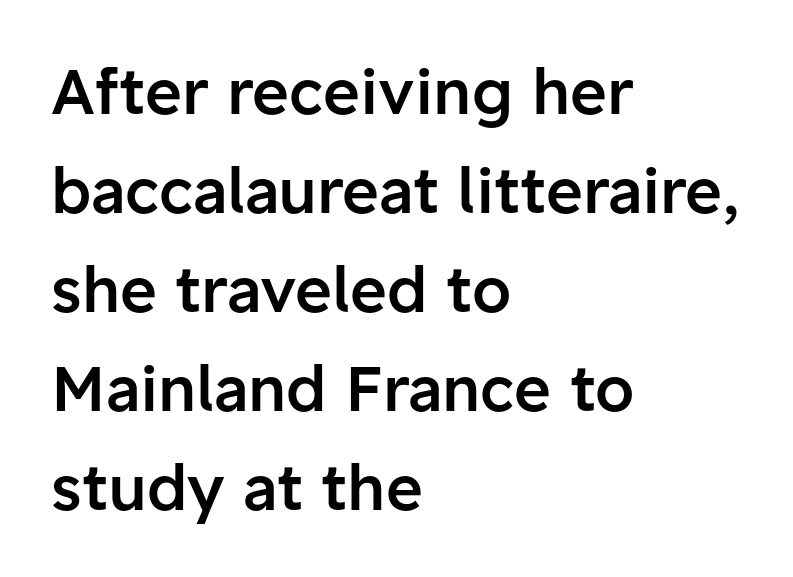
Q: Is the text bold? A: Semi-bold.
Q: Is the text italic (slanted)? A: No, it is upright.
Q: Is the typeface a serif or a sans-serif typeface? A: Sans-serif.
Q: Is the text underlined? A: No.
Q: How is the paragraph aligned? A: Left-aligned.
Q: Is the spacing between letters normal or unusually wide? A: Normal.
Q: Is the spacing between lines tight, normal or loose? A: Normal.
Q: Width (condensed, normal, or wide)? A: Normal.
Q: Stroke contrast? A: Low.
Q: x-height? A: Medium.
Q: Monospaced? A: No.
